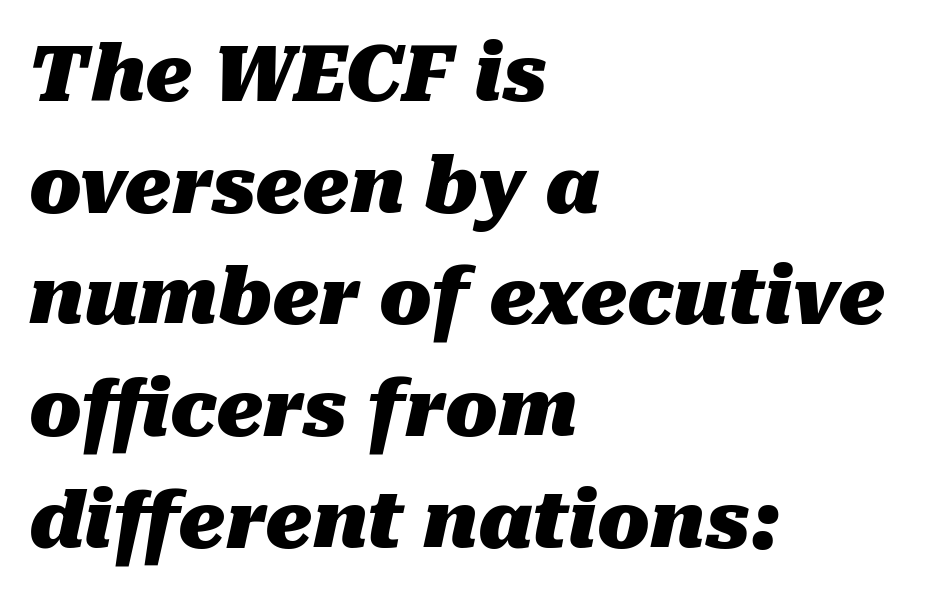
Q: Is the text bold? A: Yes.
Q: Is the text italic (slanted)? A: Yes, it leans right by about 10 degrees.
Q: Is the text underlined? A: No.
Q: How is the paragraph aligned? A: Left-aligned.
Q: Is the spacing between letters normal or unusually wide? A: Normal.
Q: Is the spacing between lines tight, normal or loose? A: Normal.
Q: Width (condensed, normal, or wide)? A: Normal.
Q: Stroke contrast? A: Medium.
Q: x-height? A: Medium.
Q: Monospaced? A: No.
